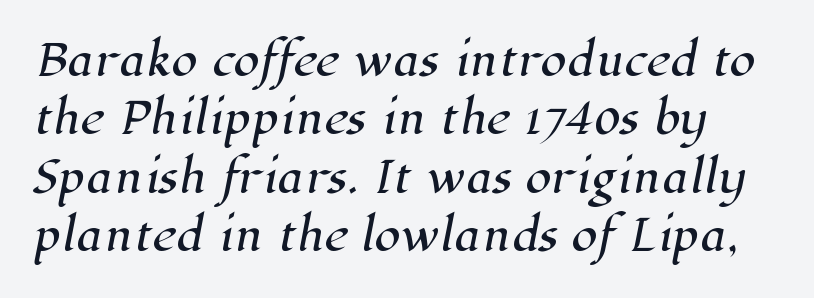
{"serif": "yes", "width": "normal", "stroke_contrast": "high", "x_height": "medium", "monospaced": "no", "underline": "no", "align": "left", "line_spacing": "normal", "line_spacing_ratio": 1.39, "letter_spacing": "normal", "letter_spacing_em": 0.0, "glyph_px": 42}
